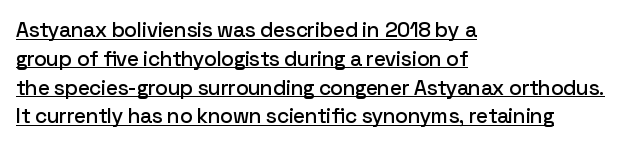
The image shows 21 px text type, upright; set left-aligned, normal line spacing (1.37x), normal letter spacing, underlined.
